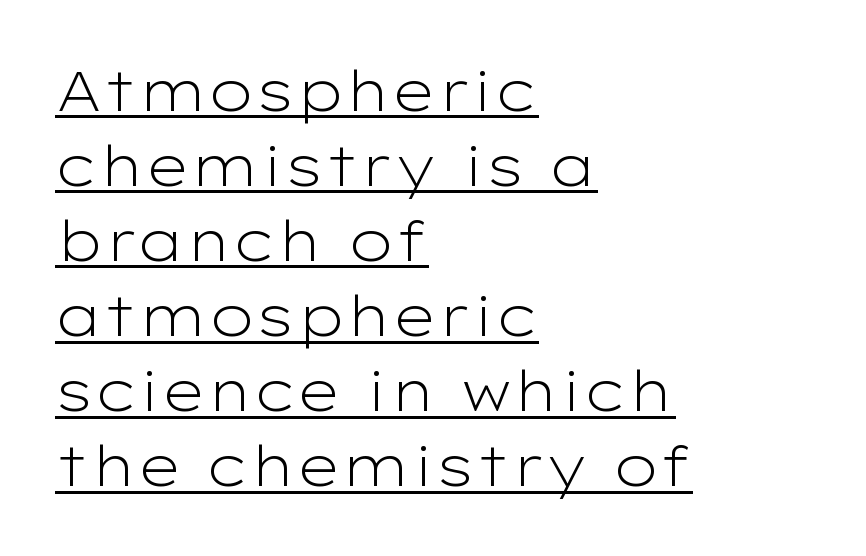
Q: Is the text bold? A: No.
Q: Is the text italic (slanted)? A: No, it is upright.
Q: Is the typeface a serif or a sans-serif typeface? A: Sans-serif.
Q: Is the text underlined? A: Yes.
Q: How is the paragraph aligned? A: Left-aligned.
Q: Is the spacing between letters normal or unusually wide? A: Normal.
Q: Is the spacing between lines tight, normal or loose? A: Normal.
Q: Width (condensed, normal, or wide)? A: Wide.
Q: Stroke contrast? A: Low.
Q: x-height? A: Medium.
Q: Monospaced? A: No.
